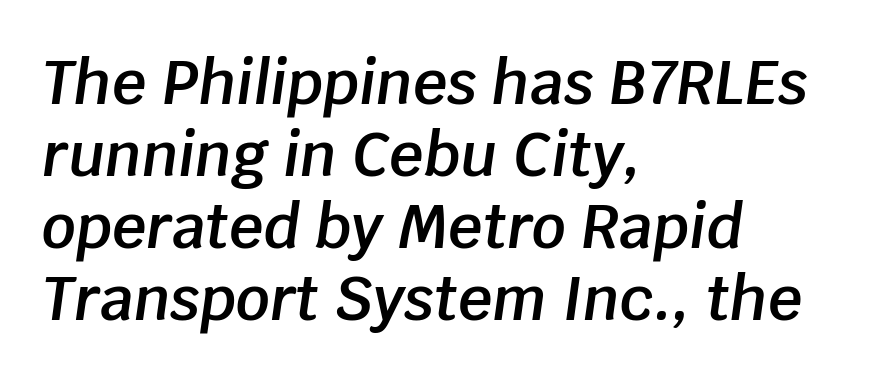
Descenders are the only things crossing below the line. Casual observation: everything's shoved over to the left. Each glyph is drawn with semibold strokes, heavier than normal yet not fully bold. Character widths vary here, with narrow letters taking less room than wide ones. Emphasis-style slanted type is in use.
